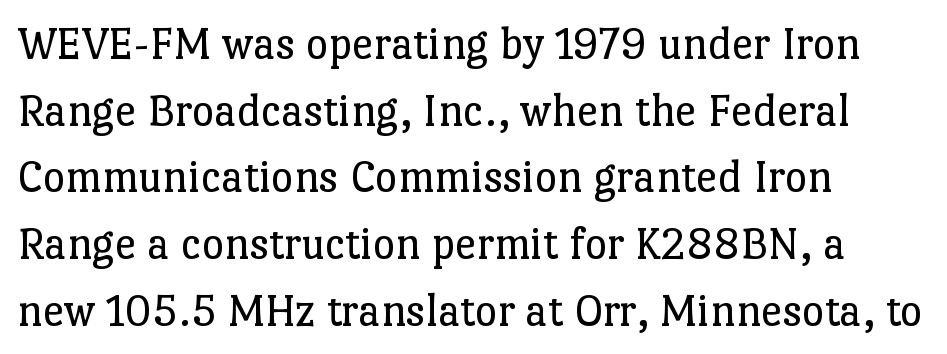
The image shows 48 px regular-weight serif type, upright; set left-aligned, normal line spacing (1.39x), normal letter spacing, not underlined; low stroke contrast and a medium x-height.
